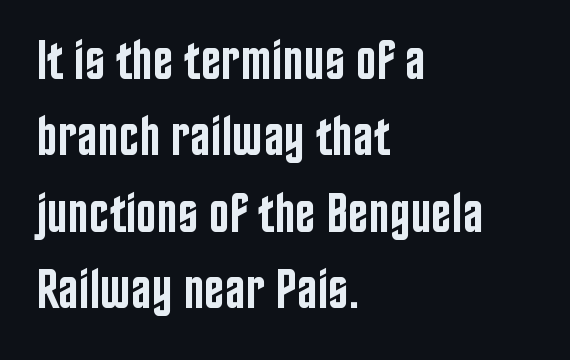
Looks like regular typesetting: each glyph gets only the width it needs. Compared with a centered layout, this one pins lines to the left instead. Beneath every word, the page is bare. These words are printed semibold, heavier than regular yet not bold. Compared with typical body copy, the letter spacing here is the same.
